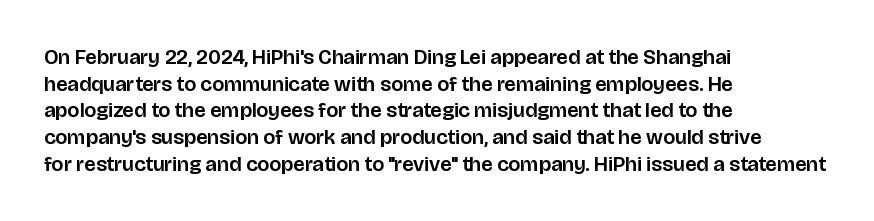
Q: Is the text italic (slanted)? A: No, it is upright.
Q: Is the text underlined? A: No.
Q: How is the paragraph aligned? A: Left-aligned.
Q: Is the spacing between letters normal or unusually wide? A: Normal.
Q: Is the spacing between lines tight, normal or loose? A: Normal.
